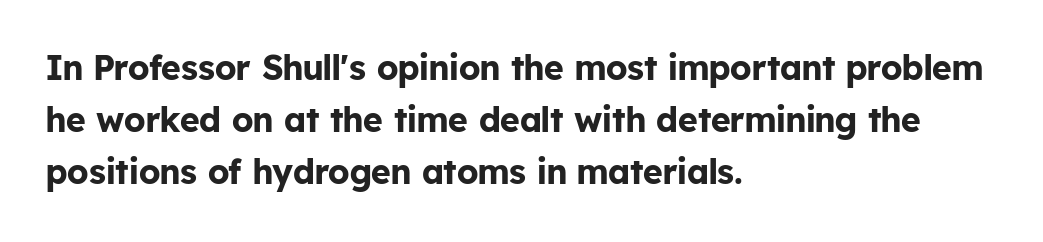
{"serif": "no", "italic": "no", "bold": "yes", "weight": "bold", "width": "normal", "stroke_contrast": "low", "x_height": "medium", "monospaced": "no", "underline": "no", "align": "left", "line_spacing": "normal", "line_spacing_ratio": 1.53, "letter_spacing": "normal", "letter_spacing_em": 0.0, "glyph_px": 34}
